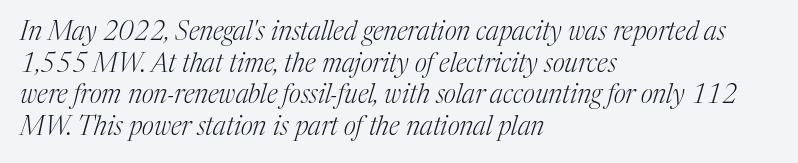
The image shows 26 px text type, italic (leaning right); set left-aligned, line spacing 1.22x, normal letter spacing, not underlined.
